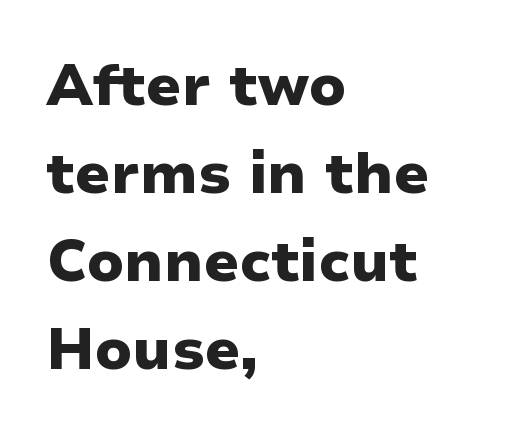
Q: Is the text bold? A: Yes.
Q: Is the text italic (slanted)? A: No, it is upright.
Q: Is the typeface a serif or a sans-serif typeface? A: Sans-serif.
Q: Is the text underlined? A: No.
Q: How is the paragraph aligned? A: Left-aligned.
Q: Is the spacing between letters normal or unusually wide? A: Normal.
Q: Is the spacing between lines tight, normal or loose? A: Normal.
Q: Width (condensed, normal, or wide)? A: Normal.
Q: Stroke contrast? A: Low.
Q: x-height? A: Medium.
Q: Monospaced? A: No.
